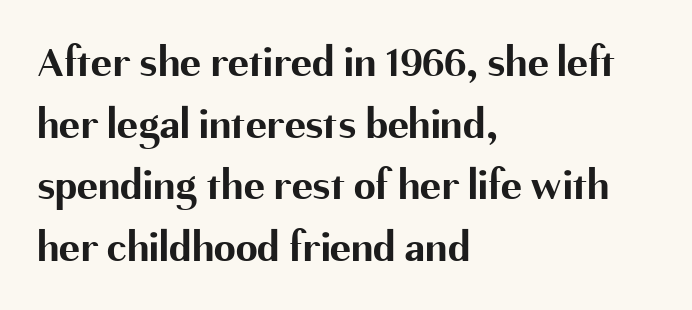
The image shows 44 px bold sans-serif type, upright; set left-aligned, normal line spacing (1.4x), normal letter spacing, not underlined; medium stroke contrast and a medium x-height.
